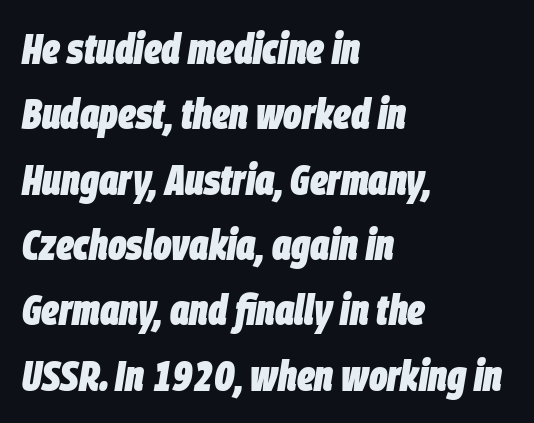
This sample has the flowing, uneven cadence of proportional lettering. Compared with typical paragraphs, the rows here are spaced about the same. Visually the block forms a straight wall on the left and a jagged coastline on the right. Compared with typical body copy, the letter spacing here is the same. The area under the type is left untouched. The font is running at its bold setting.
